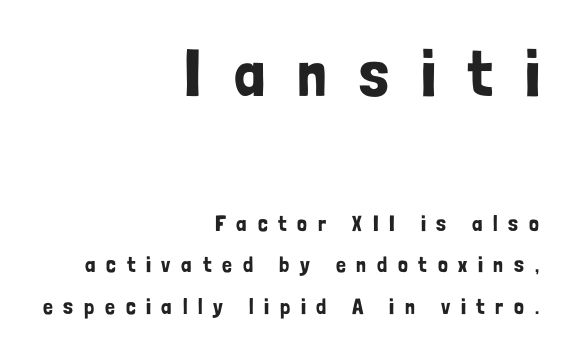
{"serif": "no", "italic": "no", "width": "condensed", "stroke_contrast": "low", "x_height": "medium", "monospaced": "no", "underline": "no", "align": "right", "line_spacing_ratio": 1.88, "letter_spacing": "wide", "letter_spacing_em": 0.49, "larger_block": "first", "size_ratio": 3.0, "glyph_px": 66}
